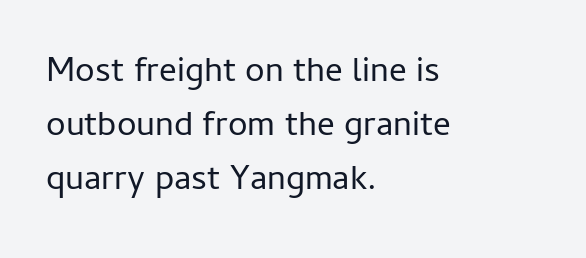
The image shows 35 px regular-weight sans-serif type, upright; set left-aligned, normal line spacing (1.55x), normal letter spacing, not underlined; low stroke contrast and a medium x-height.
